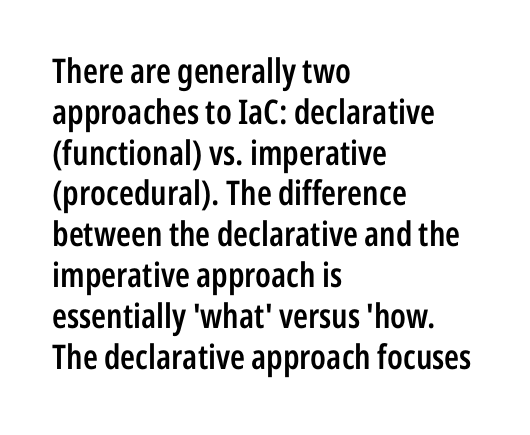
This is roman type, the default non-slanted kind. Grotesque or geometric, the face here clearly has no serifs. If you drew a ruler down the left edge, every line would touch it. The letters are semibold — heavier than regular but short of a full bold. The foot of each line stays bare and open. Nothing unusual about the tracking: characters are spaced as the font intends.
